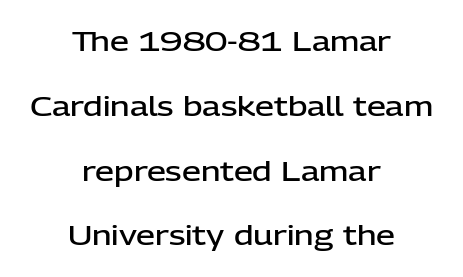
The image shows 27 px text type, upright; set centered, loose line spacing (2.4x), normal letter spacing, not underlined.
